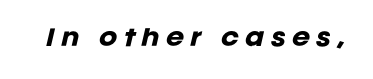
The string is rendered with underlining switched off. Heft: maximum for text — a bold. You can tell it's italic because the verticals aren't actually vertical. Short note: letters widely spaced.
